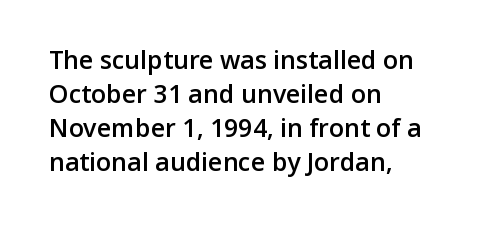
Do the letters lean? They stand straight. Set as a demibold, roughly 600 on the weight scale. Interline gaps are of average width in this sample. Has an underline been added? It has not. In CSS terms this would be text-align: left. The passage shown has conventional tracking throughout.
